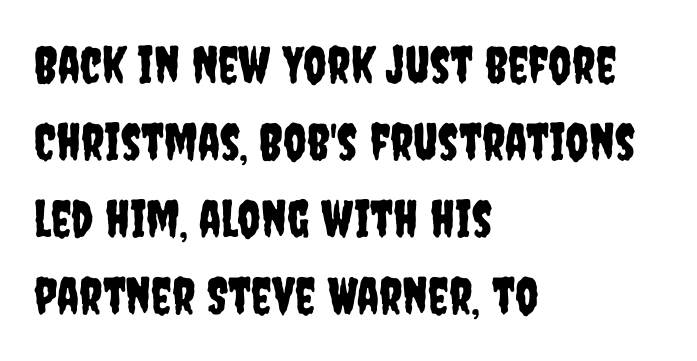
Do the characters align in a grid? No, the font is proportional. These lines stack with their left ends in a neat column. What kind of face is this? One without serifs — a sans. No word sits above an underline.
